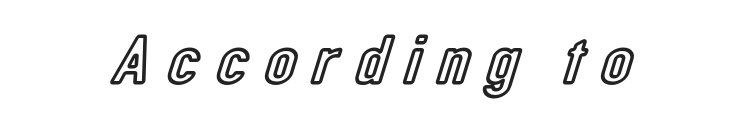
Q: Is the text italic (slanted)? A: Yes.
Q: Is the text underlined? A: No.
Q: Is the spacing between letters normal or unusually wide? A: Unusually wide.
Q: Width (condensed, normal, or wide)? A: Condensed.
Q: x-height? A: Medium.
Q: Monospaced? A: No.
